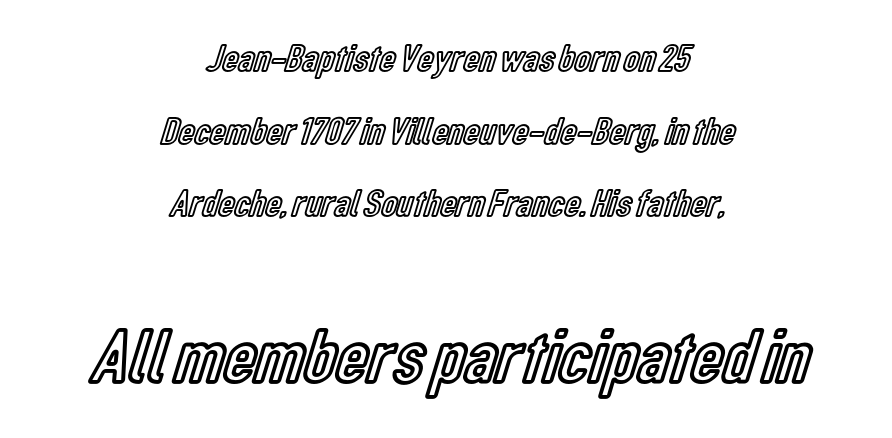
Q: Is the text italic (slanted)? A: Yes.
Q: Is the text underlined? A: No.
Q: How is the paragraph aligned? A: Centered.
Q: Is the spacing between letters normal or unusually wide? A: Normal.
Q: Which block of text is set in a larger size, the first (top) or the second (bottom)? A: The second (bottom) one.
Q: Width (condensed, normal, or wide)? A: Condensed.
Q: x-height? A: Medium.
Q: Monospaced? A: No.
